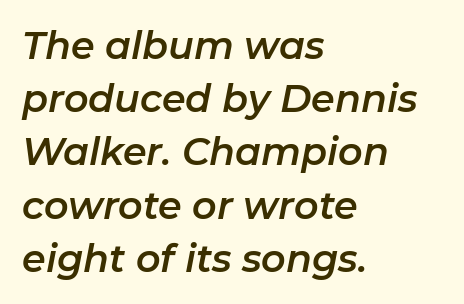
{"italic": "yes", "lean": "right", "slant_degrees": 11, "width": "normal", "stroke_contrast": "low", "x_height": "medium", "monospaced": "no", "underline": "no", "align": "left", "line_spacing": "normal", "line_spacing_ratio": 1.4, "letter_spacing": "normal", "letter_spacing_em": 0.0, "glyph_px": 38}
